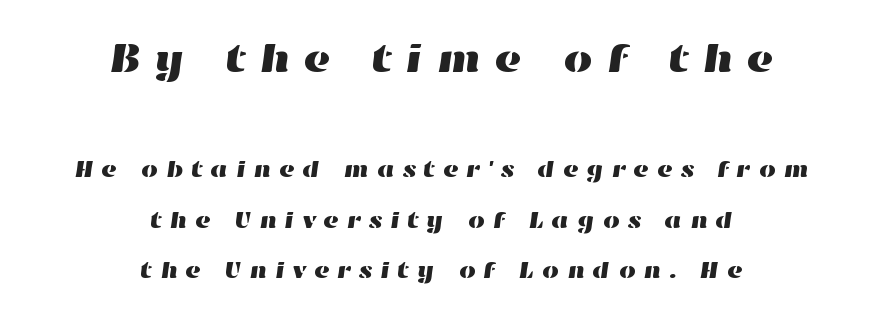
The face used here is proportionally spaced, like ordinary book or web type. The tracking jumps out immediately: characters are airy and widely separated. The setting favours the middle, as headings and verse often do. The zone under the glyphs is completely vacant.
